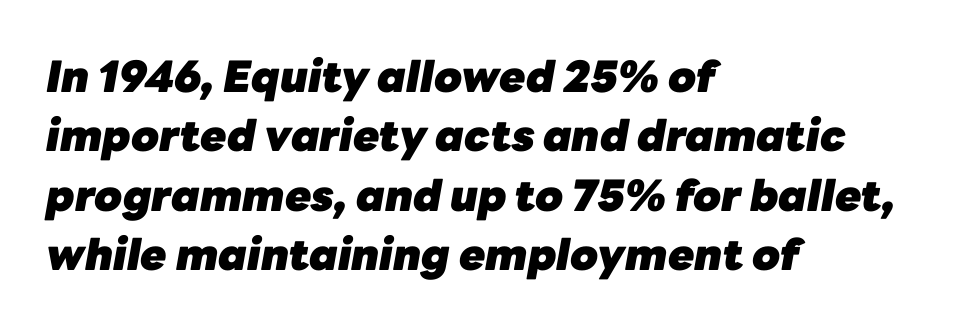
The image shows 43 px heavy type, italic (leaning right); set left-aligned, normal line spacing (1.38x), normal letter spacing, not underlined; low stroke contrast and a medium x-height.
